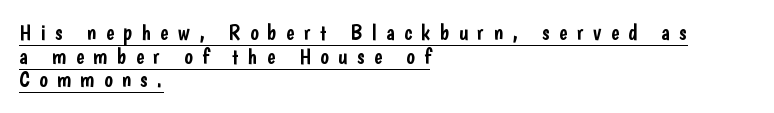
How would I describe the line gaps? Narrow and economical. Left-aligned paragraph, ragged on the right. Caption: lettering with a line underneath. No italicization has been applied; the sample stays upright.
